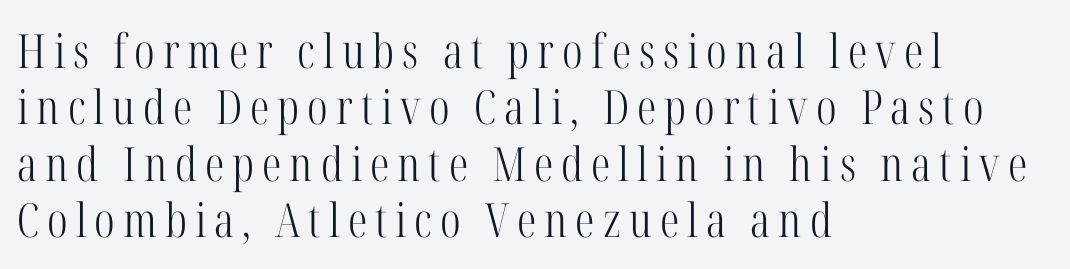
Teacher's note: observe the even left margin — that is flush-left alignment. This rendering features lettering with no underline. You can tell it's not italic because the verticals are truly vertical. Is this a fixed-width face? No — the glyphs have proportional, varying widths.
